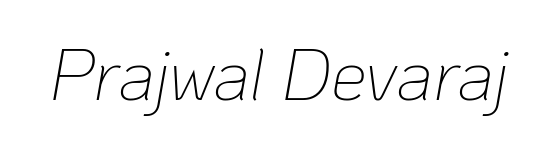
{"italic": "yes", "lean": "right", "slant_degrees": 10, "bold": "no", "weight": "thin", "width": "normal", "stroke_contrast": "low", "x_height": "medium", "monospaced": "no", "underline": "no", "letter_spacing": "normal", "letter_spacing_em": 0.0, "glyph_px": 72}
